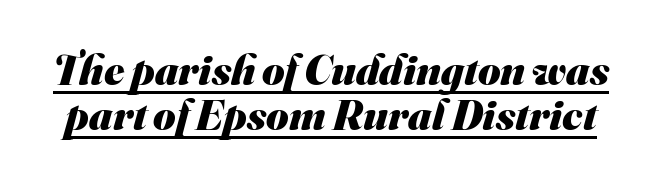
The image shows 43 px heavy sans-serif type; set tight line spacing (1.05x), normal letter spacing, underlined; medium stroke contrast and a small x-height.
